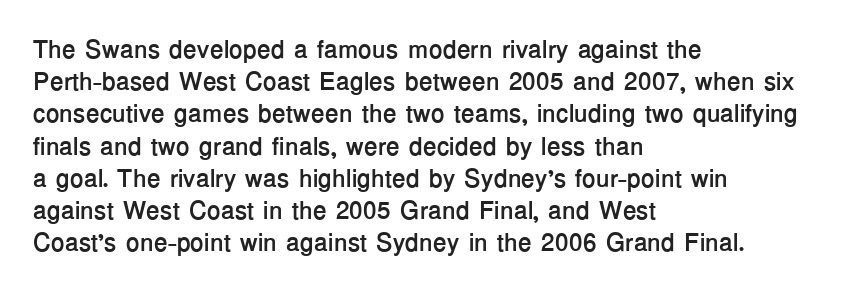
Q: Is the text bold? A: Yes.
Q: Is the text italic (slanted)? A: No, it is upright.
Q: Is the text underlined? A: No.
Q: How is the paragraph aligned? A: Left-aligned.
Q: Is the spacing between letters normal or unusually wide? A: Normal.
Q: Is the spacing between lines tight, normal or loose? A: Normal.
